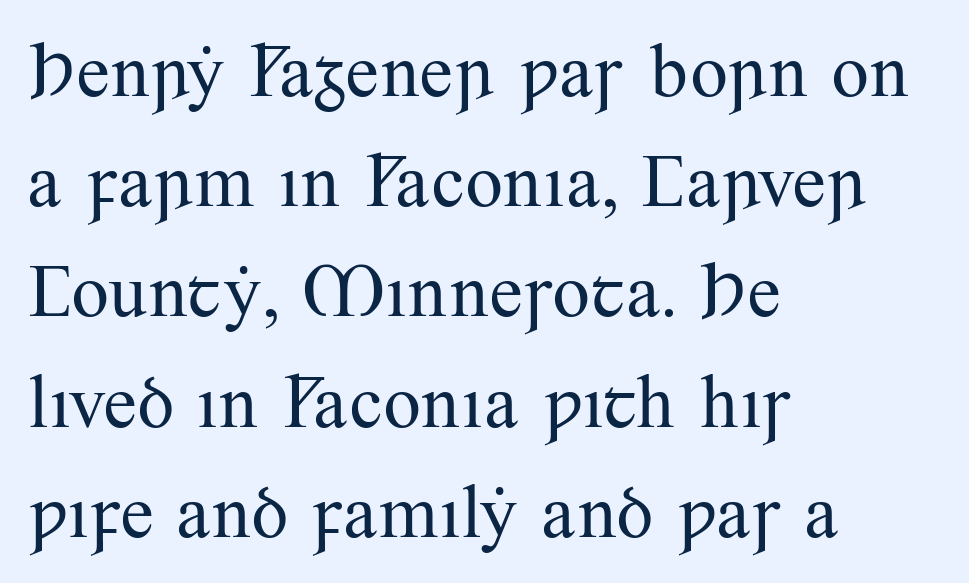
Q: Is the text bold? A: No.
Q: Is the text italic (slanted)? A: No, it is upright.
Q: Is the typeface a serif or a sans-serif typeface? A: Serif.
Q: Is the text underlined? A: No.
Q: How is the paragraph aligned? A: Left-aligned.
Q: Is the spacing between letters normal or unusually wide? A: Normal.
Q: Is the spacing between lines tight, normal or loose? A: Normal.
Q: Width (condensed, normal, or wide)? A: Normal.
Q: Stroke contrast? A: Medium.
Q: x-height? A: Small.
Q: Monospaced? A: No.
